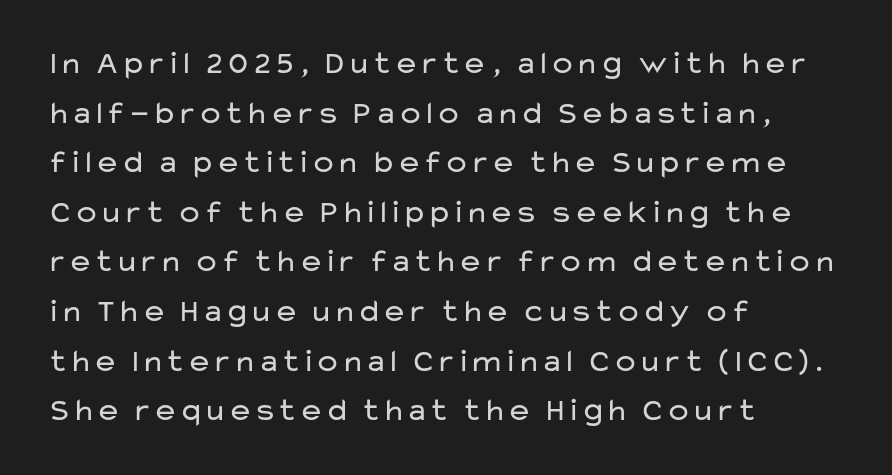
Q: Is the text bold? A: No.
Q: Is the text italic (slanted)? A: No, it is upright.
Q: Is the typeface a serif or a sans-serif typeface? A: Sans-serif.
Q: Is the text underlined? A: No.
Q: How is the paragraph aligned? A: Left-aligned.
Q: Is the spacing between letters normal or unusually wide? A: Normal.
Q: Is the spacing between lines tight, normal or loose? A: Normal.
Q: Width (condensed, normal, or wide)? A: Wide.
Q: Stroke contrast? A: Low.
Q: x-height? A: Medium.
Q: Monospaced? A: No.
